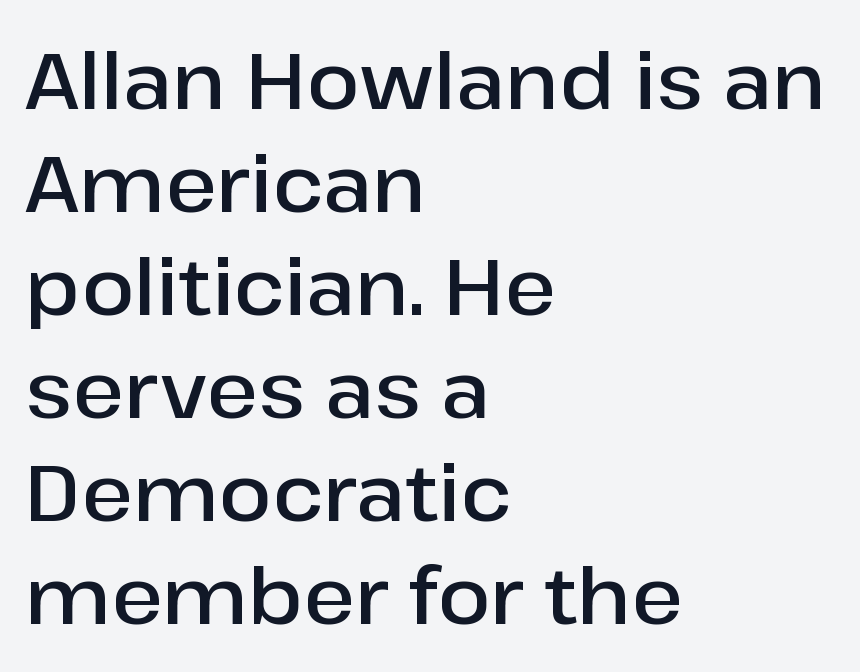
Q: Is the text bold? A: Semi-bold.
Q: Is the text italic (slanted)? A: No, it is upright.
Q: Is the typeface a serif or a sans-serif typeface? A: Sans-serif.
Q: Is the text underlined? A: No.
Q: How is the paragraph aligned? A: Left-aligned.
Q: Is the spacing between letters normal or unusually wide? A: Normal.
Q: Is the spacing between lines tight, normal or loose? A: Normal.
Q: Width (condensed, normal, or wide)? A: Normal.
Q: Stroke contrast? A: Low.
Q: x-height? A: Medium.
Q: Monospaced? A: No.
